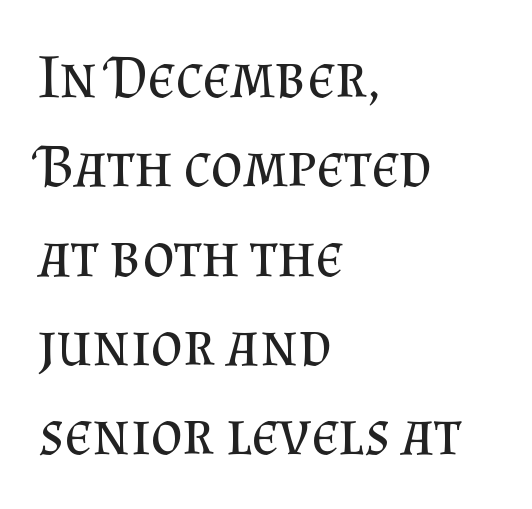
Q: Is the text bold? A: No.
Q: Is the text italic (slanted)? A: No, it is upright.
Q: Is the typeface a serif or a sans-serif typeface? A: Serif.
Q: Is the text underlined? A: No.
Q: How is the paragraph aligned? A: Left-aligned.
Q: Is the spacing between letters normal or unusually wide? A: Normal.
Q: Is the spacing between lines tight, normal or loose? A: Normal.
Q: Width (condensed, normal, or wide)? A: Normal.
Q: Stroke contrast? A: Medium.
Q: x-height? A: Small.
Q: Monospaced? A: No.
